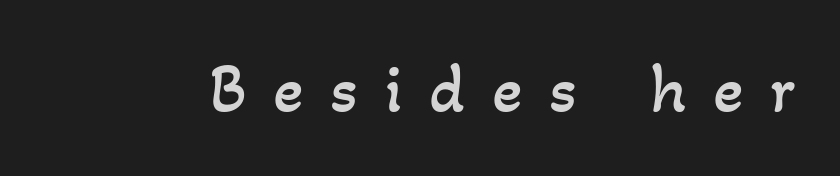
The image shows 71 px regular-weight type; set unusually wide letter spacing (+0.37 em), not underlined; low stroke contrast and a small x-height.
